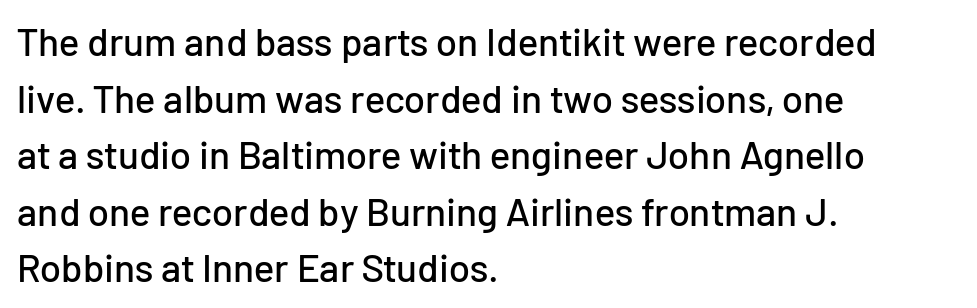
The image shows 39 px sans-serif type, upright; set left-aligned, normal line spacing (1.45x), normal letter spacing, not underlined; low stroke contrast and a medium x-height.
